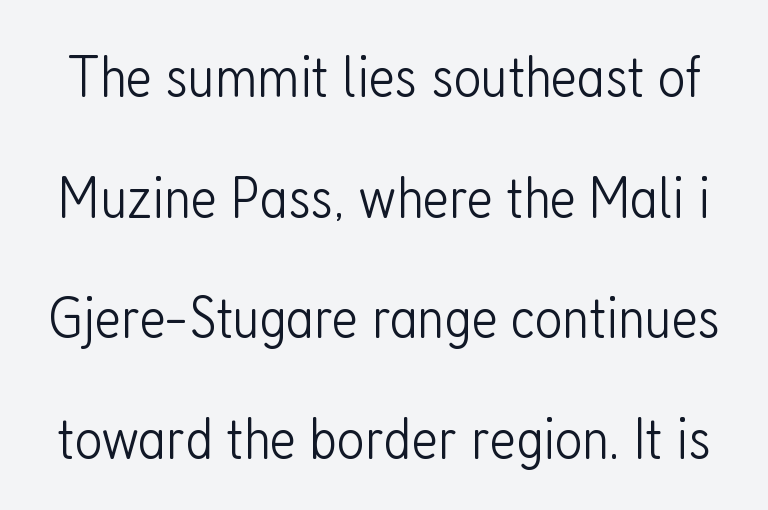
{"serif": "no", "italic": "no", "bold": "no", "weight": "light", "width": "condensed", "stroke_contrast": "low", "x_height": "medium", "monospaced": "no", "underline": "no", "line_spacing": "loose", "line_spacing_ratio": 2.01, "letter_spacing": "normal", "letter_spacing_em": 0.0, "glyph_px": 60}
